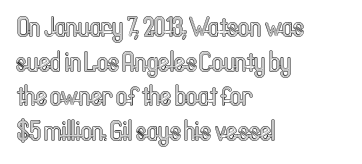
{"italic": "no", "underline": "no", "align": "left", "line_spacing": "normal", "line_spacing_ratio": 1.28, "letter_spacing": "normal", "letter_spacing_em": 0.0, "glyph_px": 27}
